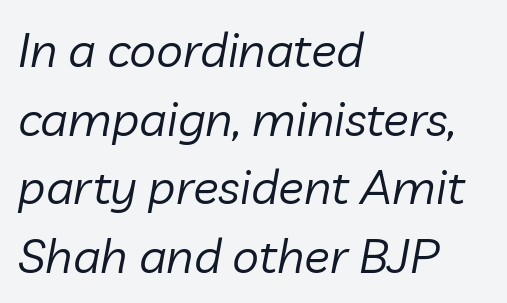
{"italic": "yes", "lean": "right", "slant_degrees": 10, "bold": "no", "weight": "regular", "width": "normal", "stroke_contrast": "low", "x_height": "medium", "monospaced": "no", "underline": "no", "align": "left", "line_spacing": "normal", "line_spacing_ratio": 1.43, "letter_spacing": "normal", "letter_spacing_em": 0.0, "glyph_px": 48}
